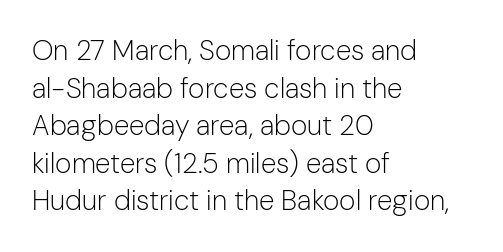
Is this a heavy cut? Hardly; it is regular or lighter. These lines sit exactly where default settings would place them. Look at the tracking — it's just the regular setting, nothing added. The ragged edge is on the right, which tells us the setting is flush left. Character widths vary here, with narrow letters taking less room than wide ones. Nope, not italic — everything's standing straight.
